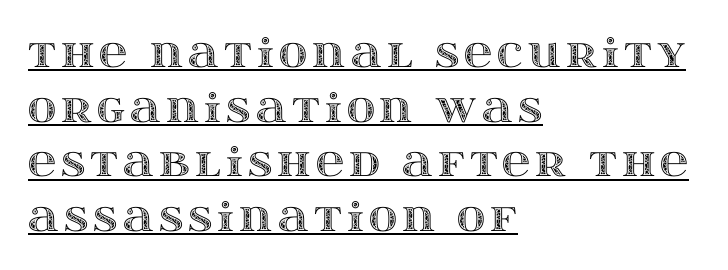
Q: Is the text italic (slanted)? A: No, it is upright.
Q: Is the text underlined? A: Yes.
Q: How is the paragraph aligned? A: Left-aligned.
Q: Is the spacing between lines tight, normal or loose? A: Normal.
Q: Width (condensed, normal, or wide)? A: Wide.
Q: x-height? A: Large.
Q: Monospaced? A: No.
